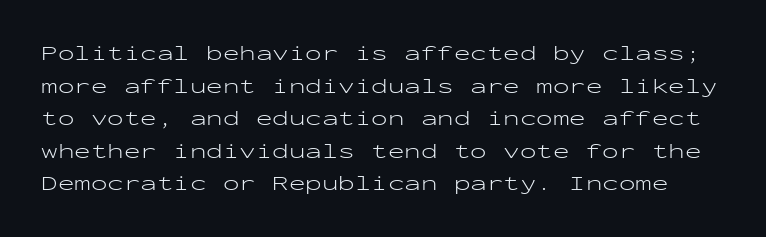
The image shows 22 px text type, upright; set normal line spacing (1.48x), normal letter spacing, not underlined.
